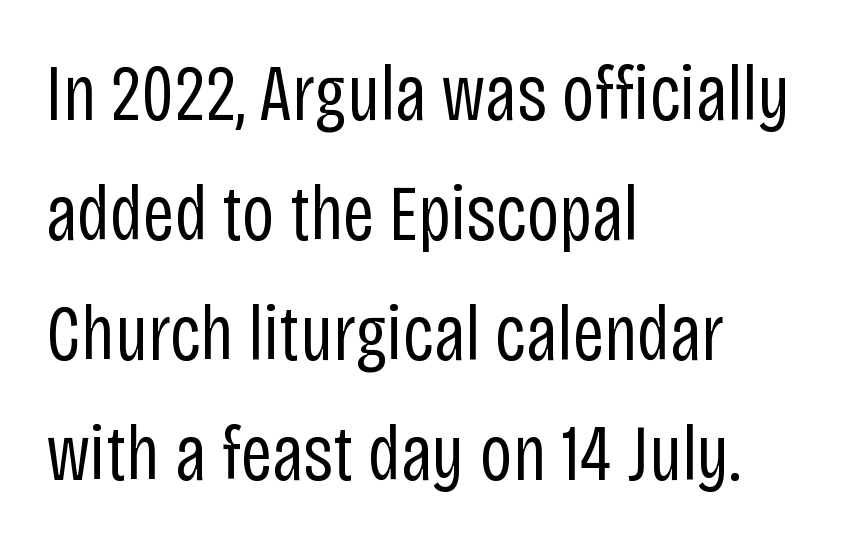
Casual observation: everything's shoved over to the left. A light-to-regular cut is what we see here. Each new line begins a customary step beneath the previous one. Looks like regular typesetting: each glyph gets only the width it needs. The strip under each line holds only bare page. Spacing between characters is what you'd get straight out of the box.
